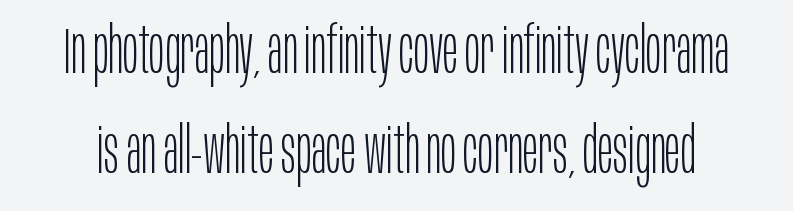
Q: Is the text bold? A: No.
Q: Is the text italic (slanted)? A: No, it is upright.
Q: Is the typeface a serif or a sans-serif typeface? A: Sans-serif.
Q: Is the text underlined? A: No.
Q: Is the spacing between letters normal or unusually wide? A: Normal.
Q: Is the spacing between lines tight, normal or loose? A: Normal.
Q: Width (condensed, normal, or wide)? A: Condensed.
Q: Stroke contrast? A: Low.
Q: x-height? A: Large.
Q: Monospaced? A: No.
